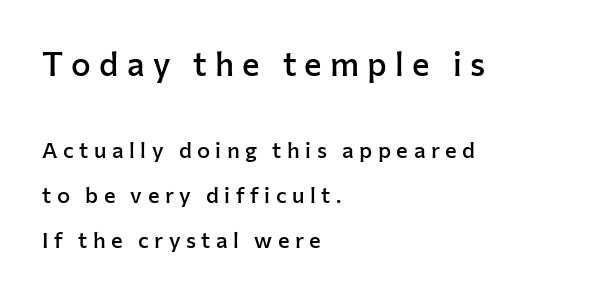
Q: Is the text bold? A: Semi-bold.
Q: Is the text italic (slanted)? A: No, it is upright.
Q: Is the typeface a serif or a sans-serif typeface? A: Sans-serif.
Q: Is the text underlined? A: No.
Q: How is the paragraph aligned? A: Left-aligned.
Q: Is the spacing between letters normal or unusually wide? A: Unusually wide.
Q: Is the spacing between lines tight, normal or loose? A: Loose.
Q: Which block of text is set in a larger size, the first (top) or the second (bottom)? A: The first (top) one.
Q: Width (condensed, normal, or wide)? A: Normal.
Q: Stroke contrast? A: Low.
Q: x-height? A: Medium.
Q: Monospaced? A: No.
